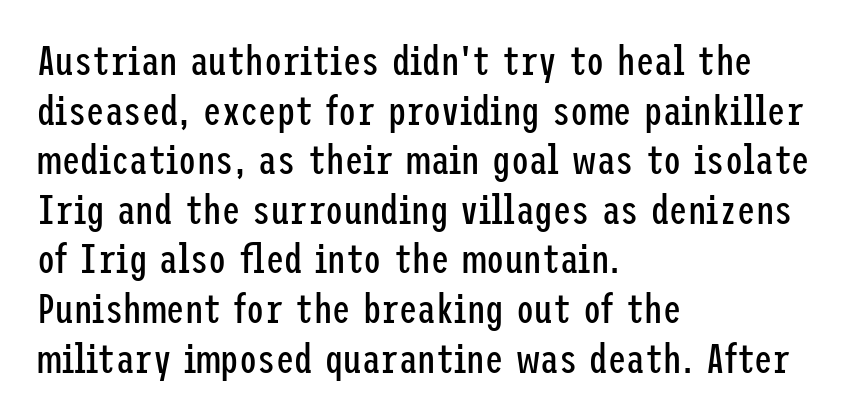
The image shows 41 px regular-weight, condensed sans-serif type, upright; set left-aligned, line spacing 1.21x, normal letter spacing, not underlined; low stroke contrast and a medium x-height.
